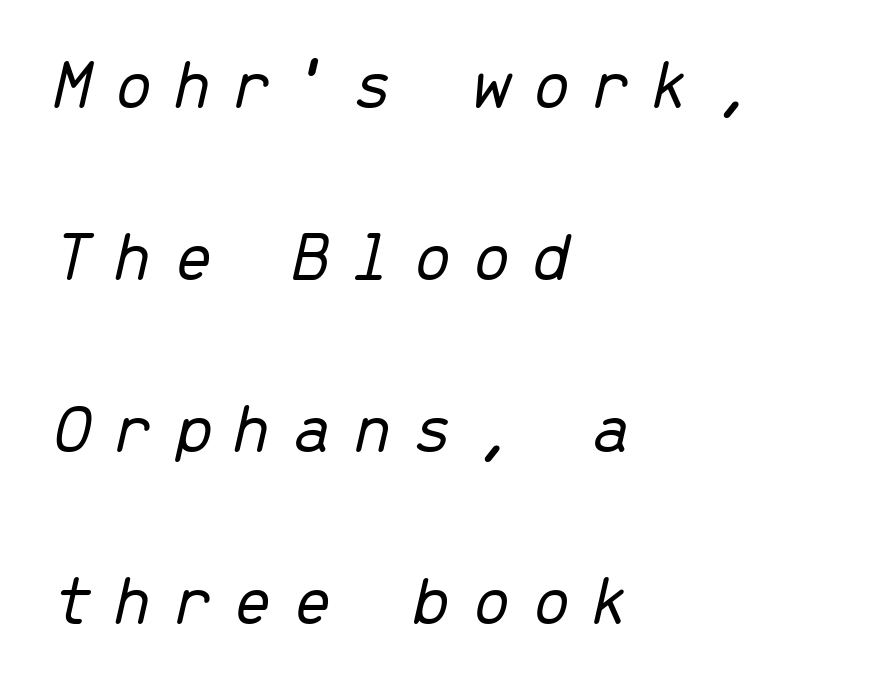
The image shows 72 px light type, italic (leaning right), monospaced; set left-aligned, loose line spacing (2.39x), unusually wide letter spacing (+0.27 em), not underlined; low stroke contrast and a medium x-height.
